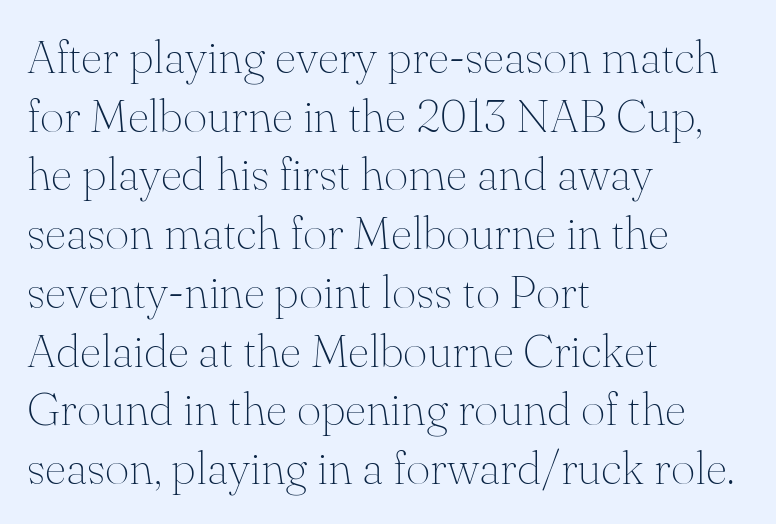
{"serif": "yes", "italic": "no", "bold": "no", "weight": "thin", "width": "normal", "stroke_contrast": "medium", "x_height": "small", "monospaced": "no", "underline": "no", "align": "left", "line_spacing": "normal", "line_spacing_ratio": 1.25, "letter_spacing": "normal", "letter_spacing_em": 0.0, "glyph_px": 47}
